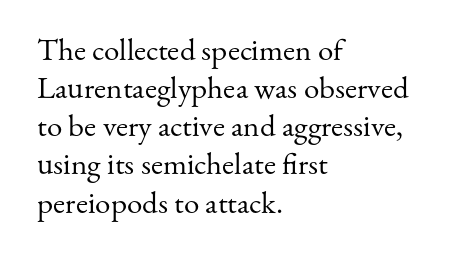
The image shows 31 px regular-weight serif type, upright; set left-aligned, line spacing 1.23x, normal letter spacing, not underlined; medium stroke contrast and a small x-height.
